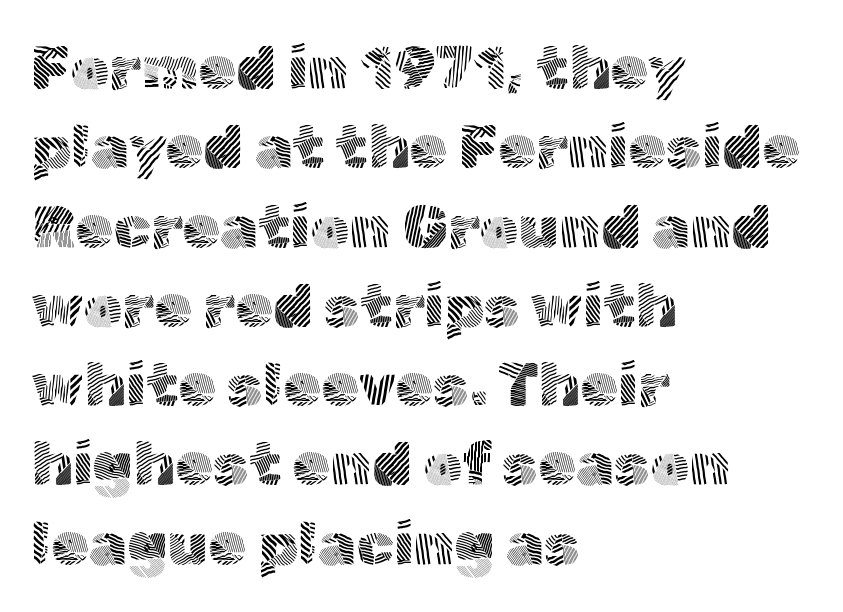
{"serif": "no", "italic": "no", "bold": "no", "weight": "light", "width": "normal", "x_height": "medium", "monospaced": "no", "underline": "no", "align": "left", "line_spacing": "normal", "line_spacing_ratio": 1.3, "letter_spacing": "normal", "letter_spacing_em": 0.0, "glyph_px": 61}
